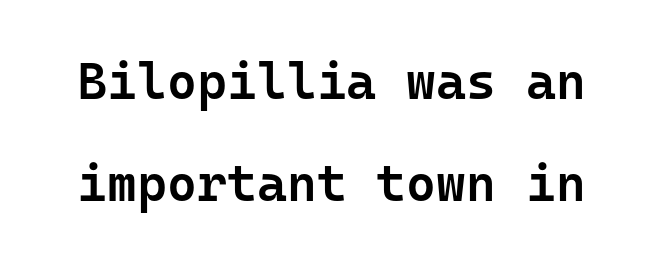
Q: Is the text bold? A: Semi-bold.
Q: Is the text italic (slanted)? A: No, it is upright.
Q: Is the typeface a serif or a sans-serif typeface? A: Sans-serif.
Q: Is the text underlined? A: No.
Q: Is the spacing between letters normal or unusually wide? A: Normal.
Q: Is the spacing between lines tight, normal or loose? A: Loose.
Q: Width (condensed, normal, or wide)? A: Normal.
Q: Stroke contrast? A: Low.
Q: x-height? A: Medium.
Q: Monospaced? A: Yes.
